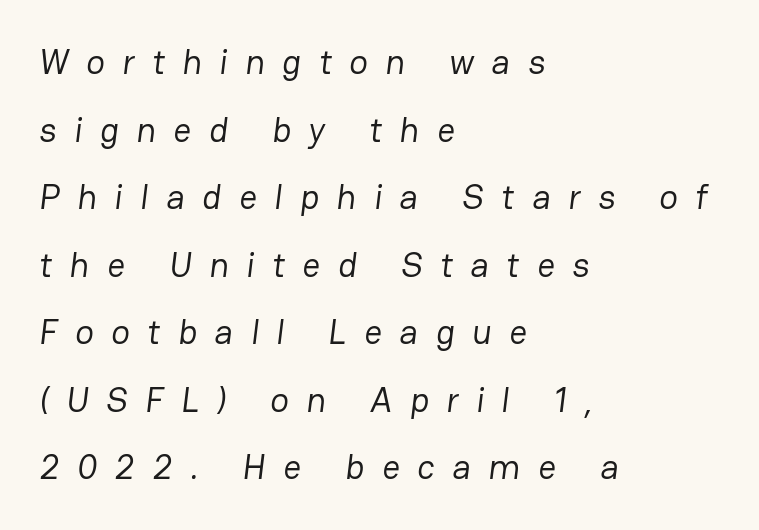
The image shows 35 px regular-weight sans-serif type; set left-aligned, loose line spacing (1.93x), unusually wide letter spacing (+0.5 em), not underlined; low stroke contrast and a medium x-height.
